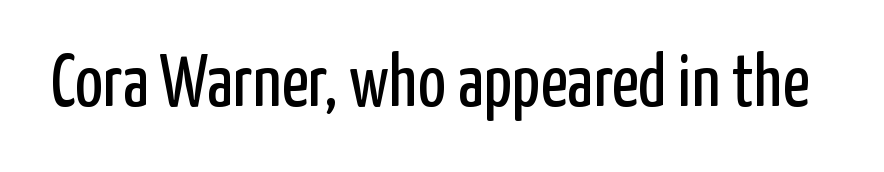
Observe the absence of serifs on each vertical stroke in this sample. Caption: standard tracking, unaltered. Unlike italic type, these characters show no tilt at all. The gap between lines stays unmarked. Varying glyph widths throughout — classic text-font behaviour. A quiet, ordinary-to-light weight characterises the typeface.
